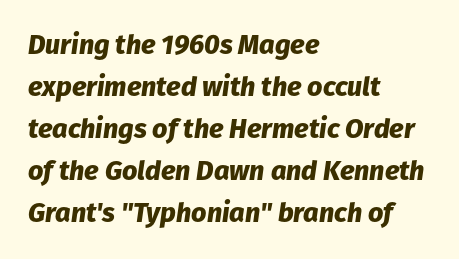
{"italic": "yes", "lean": "right", "slant_degrees": 8, "bold": "yes", "underline": "no", "align": "left", "line_spacing": "normal", "line_spacing_ratio": 1.56, "letter_spacing": "normal", "letter_spacing_em": 0.0, "glyph_px": 27}
